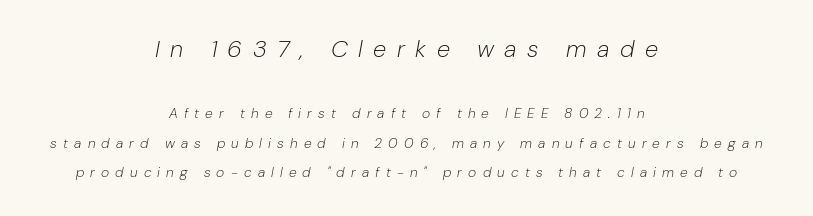
Q: Is the text bold? A: No.
Q: Is the text italic (slanted)? A: Yes, it leans right by about 10 degrees.
Q: Is the text underlined? A: No.
Q: How is the paragraph aligned? A: Centered.
Q: Is the spacing between letters normal or unusually wide? A: Unusually wide.
Q: Is the spacing between lines tight, normal or loose? A: Loose.
Q: Which block of text is set in a larger size, the first (top) or the second (bottom)? A: The first (top) one.
